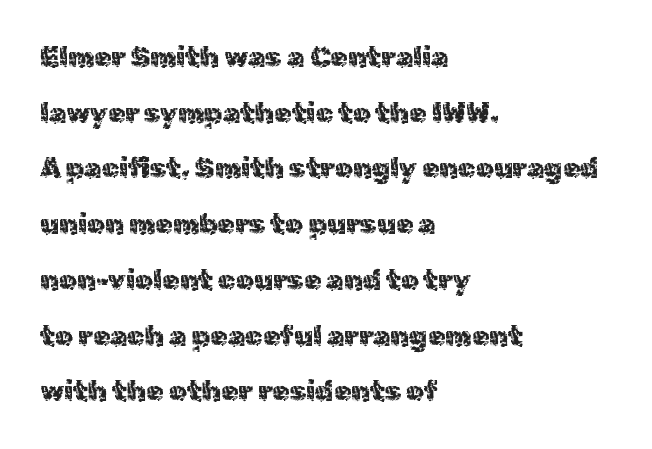
{"serif": "no", "italic": "no", "width": "normal", "x_height": "medium", "monospaced": "no", "underline": "no", "align": "left", "line_spacing": "loose", "line_spacing_ratio": 1.99, "letter_spacing": "normal", "letter_spacing_em": 0.0, "glyph_px": 28}
